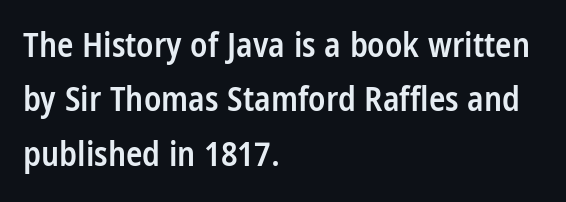
Here the designer chose a conventional face with non-uniform glyph widths. The lettering holds an erect, upright posture throughout. Is there much room between lines? A standard amount, neither cramped nor airy. A fair bit of extra ink — the face is semibold, not bold. Beneath every word, the page is bare. All the whitespace from short lines collects on the right.
